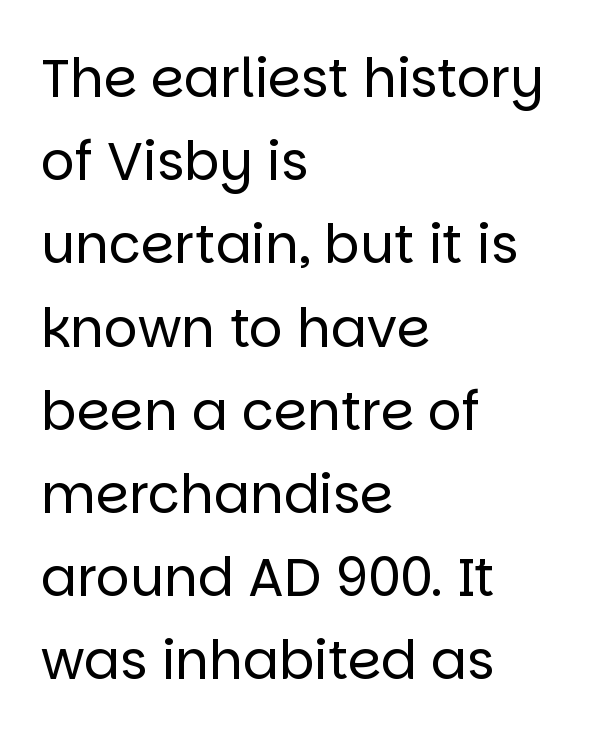
{"serif": "no", "italic": "no", "bold": "no", "weight": "regular", "width": "normal", "stroke_contrast": "low", "x_height": "large", "monospaced": "no", "underline": "no", "align": "left", "line_spacing": "normal", "line_spacing_ratio": 1.57, "letter_spacing": "normal", "letter_spacing_em": 0.0, "glyph_px": 53}
